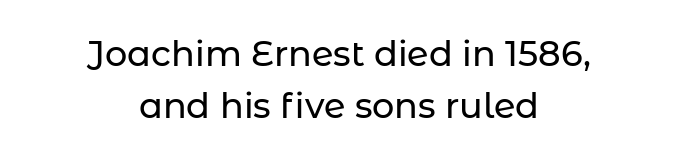
{"serif": "no", "italic": "no", "width": "normal", "stroke_contrast": "low", "x_height": "medium", "monospaced": "no", "underline": "no", "align": "center", "line_spacing": "normal", "line_spacing_ratio": 1.48, "letter_spacing": "normal", "letter_spacing_em": 0.0, "glyph_px": 35}
